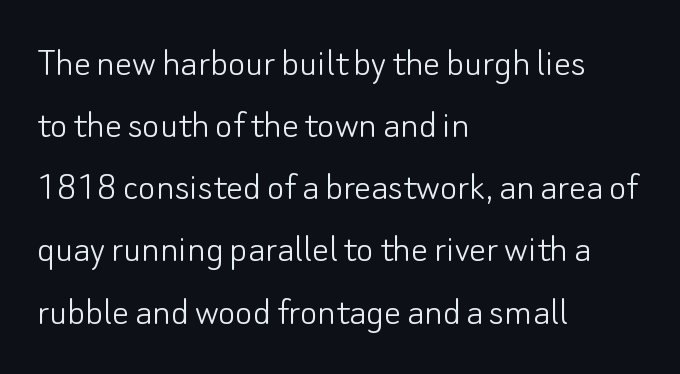
Stroke mass is kept to a normal reading level or below. Baseline-to-baseline distance is the conventional proportion of letter height. This is the regular roman posture of the typeface. How are the letters spaced? Ordinarily, with no added tracking.
